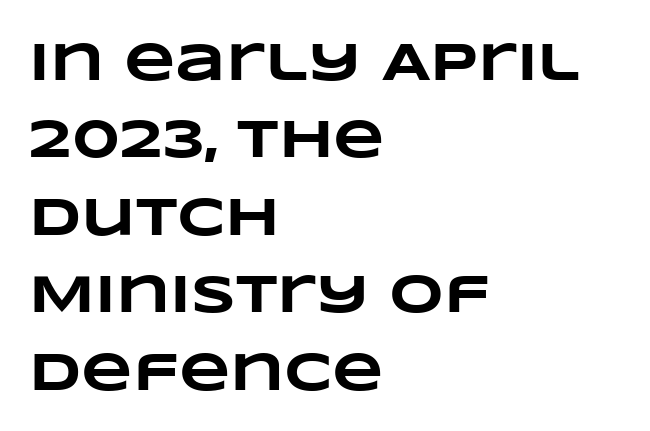
The zone under the glyphs is completely vacant. This rendering uses left alignment, leaving the right contour irregular. Baseline-to-baseline distance is the conventional proportion of letter height. The letterforms sit shoulder to shoulder at normal distance.
